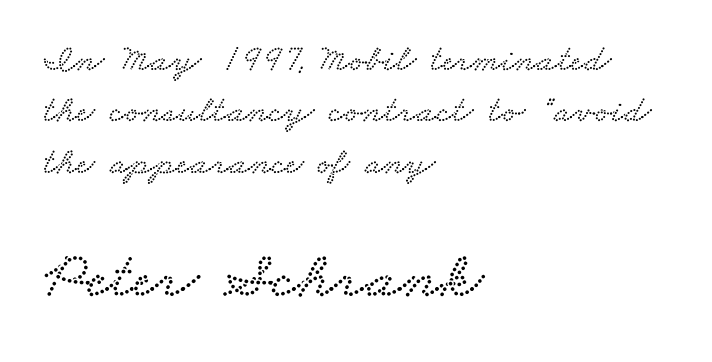
{"serif": "yes", "width": "wide", "stroke_contrast": "low", "x_height": "small", "monospaced": "no", "underline": "no", "align": "left", "line_spacing": "normal", "line_spacing_ratio": 1.35, "letter_spacing": "normal", "letter_spacing_em": 0.0, "larger_block": "second", "size_ratio": 1.74, "glyph_px": 66}
